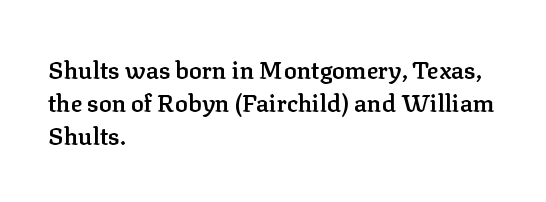
This rendering features lettering with no underline. Firm but not heavy-handed strokes: this text is semibold. Compared with typical body copy, the letter spacing here is the same. This sample is left-justified, so line endings fall wherever the words run out. Normally led — the rows are evenly, conventionally spaced.
